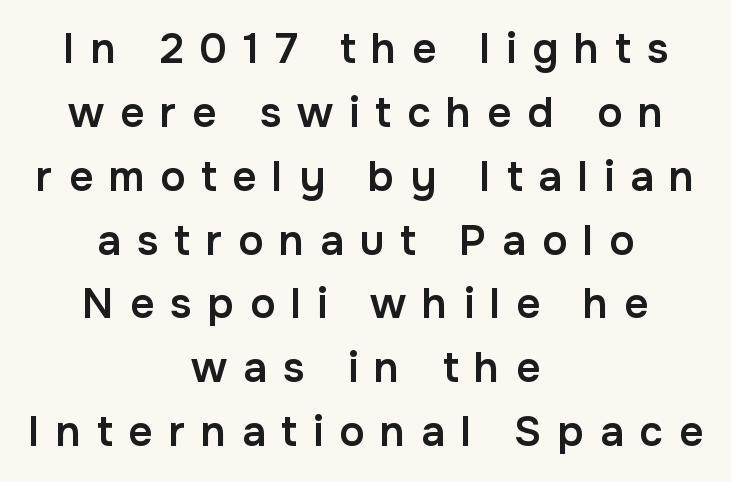
These lines stack symmetrically, like a column narrowing and widening about its center. A typesetter would call this heavily tracked-out type. Anything drawn beneath the words? Only blank space. A fair bit of extra ink — the face is semibold, not bold. In terms of leading, this rendering sits right in the middle. Posture: vertical.
